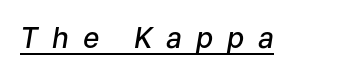
The image shows 28 px semibold type, italic (leaning right); set unusually wide letter spacing (+0.49 em), underlined; low stroke contrast and a medium x-height.
